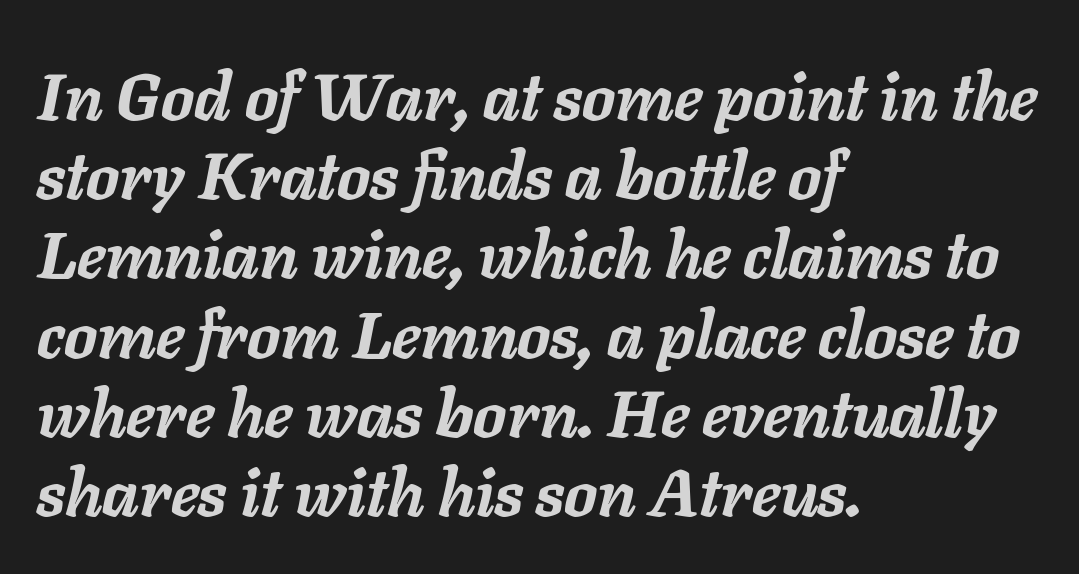
{"italic": "yes", "lean": "right", "slant_degrees": 11, "bold": "yes", "weight": "semibold", "width": "normal", "stroke_contrast": "low", "x_height": "medium", "monospaced": "no", "underline": "no", "align": "left", "line_spacing_ratio": 1.2, "letter_spacing": "normal", "letter_spacing_em": 0.0, "glyph_px": 66}
